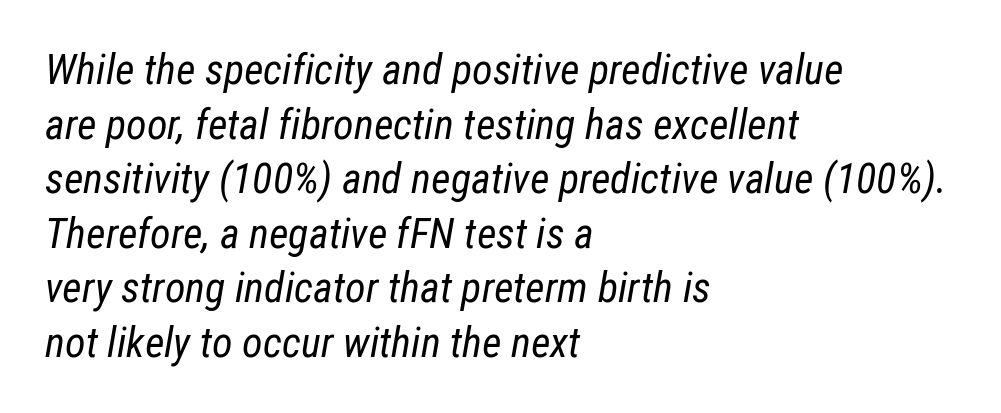
The image shows 42 px regular-weight, condensed type, italic (leaning right); set left-aligned, normal line spacing (1.3x), normal letter spacing, not underlined; low stroke contrast and a medium x-height.
